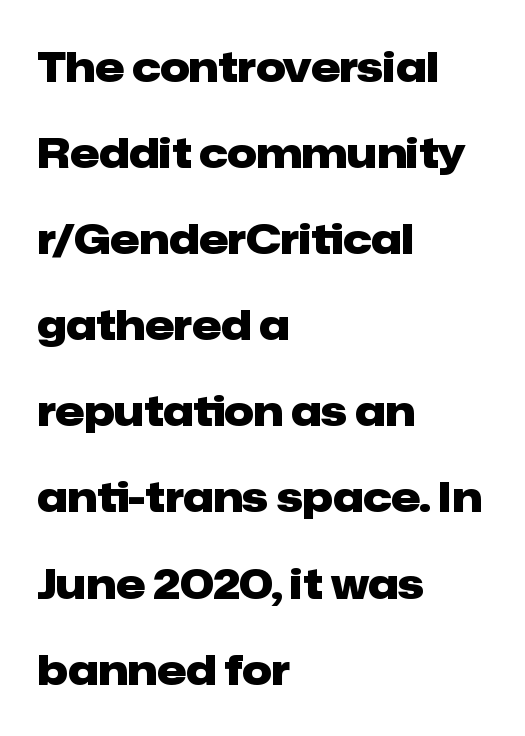
Looks like regular typesetting: each glyph gets only the width it needs. You could fit nearly another row in the gap between these rows. Descenders hang freely into open space. A full-strength bold gives these letters their thick strokes.
